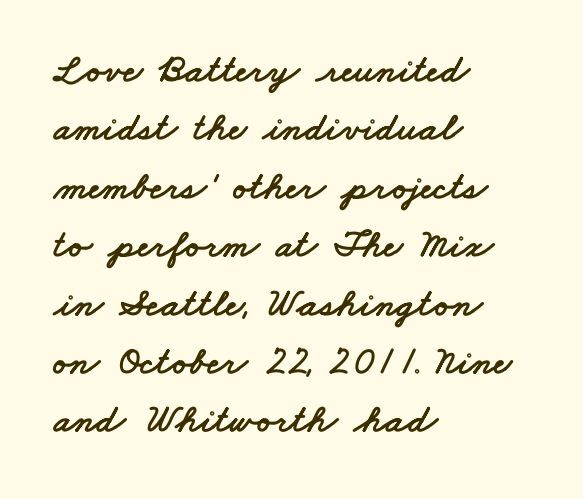
Words appear dense and cohesive because spacing is normal. Left-aligned paragraph, ragged on the right. This rendering employs a face without finishing strokes, i.e., a sans-serif. Regarding leading, the lines here are spaced in the standard way. Descender tails drop into unmarked territory. Proportional: the letters do not fall into vertical columns.
